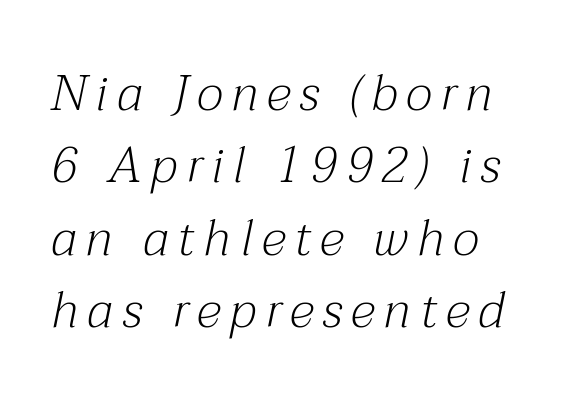
The image shows 50 px light serif type, italic (leaning right); set normal line spacing (1.45x), not underlined; medium stroke contrast and a medium x-height.
